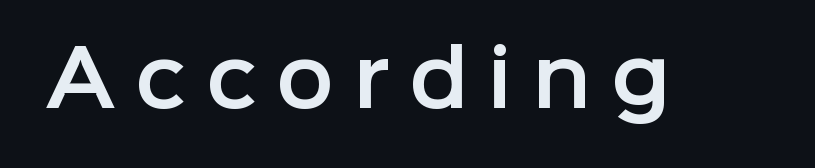
The image shows 77 px sans-serif type, upright; set unusually wide letter spacing (+0.25 em), not underlined; low stroke contrast and a medium x-height.
